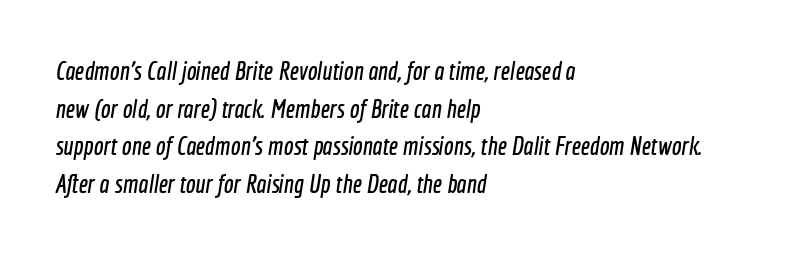
{"underline": "no", "align": "left", "line_spacing": "normal", "line_spacing_ratio": 1.45, "letter_spacing": "normal", "letter_spacing_em": 0.0, "glyph_px": 26}
